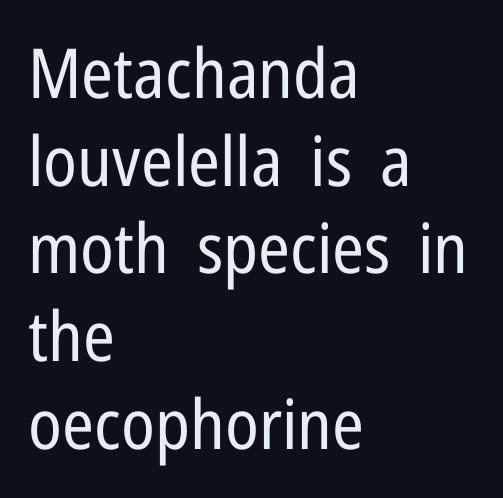
{"serif": "no", "italic": "no", "bold": "no", "weight": "regular", "width": "condensed", "stroke_contrast": "low", "x_height": "medium", "monospaced": "no", "underline": "no", "align": "left", "line_spacing": "normal", "line_spacing_ratio": 1.27, "letter_spacing": "normal", "letter_spacing_em": 0.0, "glyph_px": 69}
